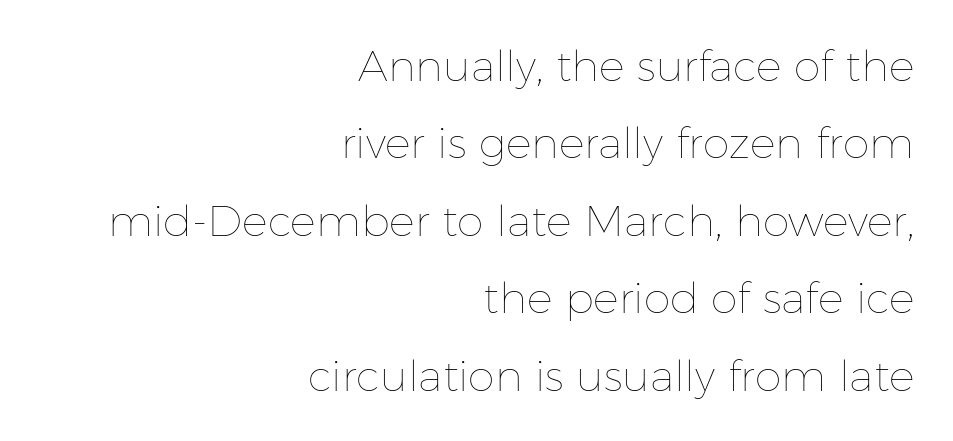
{"italic": "no", "bold": "no", "weight": "thin", "width": "normal", "stroke_contrast": "low", "x_height": "medium", "monospaced": "no", "underline": "no", "align": "right", "line_spacing_ratio": 1.8, "letter_spacing": "normal", "letter_spacing_em": 0.0, "glyph_px": 43}
